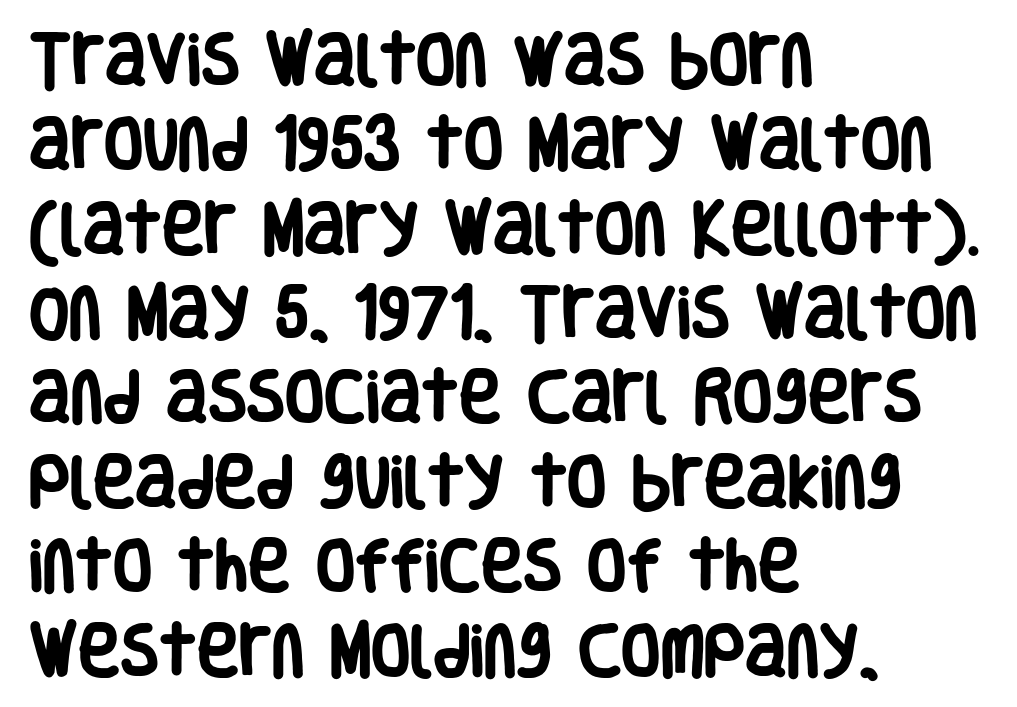
Q: Is the text bold? A: Yes.
Q: Is the text italic (slanted)? A: No, it is upright.
Q: Is the typeface a serif or a sans-serif typeface? A: Sans-serif.
Q: Is the text underlined? A: No.
Q: How is the paragraph aligned? A: Left-aligned.
Q: Is the spacing between letters normal or unusually wide? A: Normal.
Q: Is the spacing between lines tight, normal or loose? A: Normal.
Q: Width (condensed, normal, or wide)? A: Condensed.
Q: Stroke contrast? A: Low.
Q: x-height? A: Large.
Q: Monospaced? A: No.
